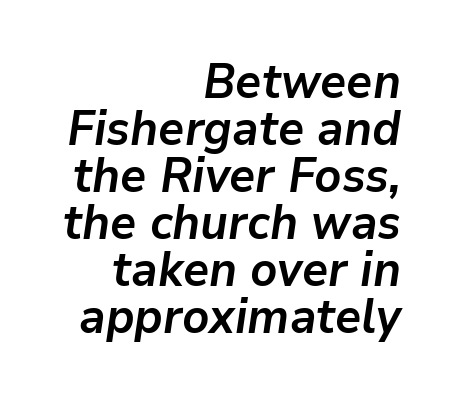
The image shows 48 px semibold type, italic (leaning right); set right-aligned, tight line spacing (0.98x), normal letter spacing, not underlined; low stroke contrast and a medium x-height.
